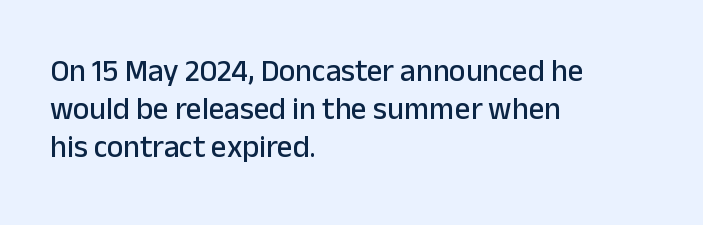
{"serif": "no", "italic": "no", "width": "normal", "stroke_contrast": "low", "x_height": "medium", "monospaced": "no", "underline": "no", "align": "left", "line_spacing_ratio": 1.23, "letter_spacing": "normal", "letter_spacing_em": 0.0, "glyph_px": 31}
